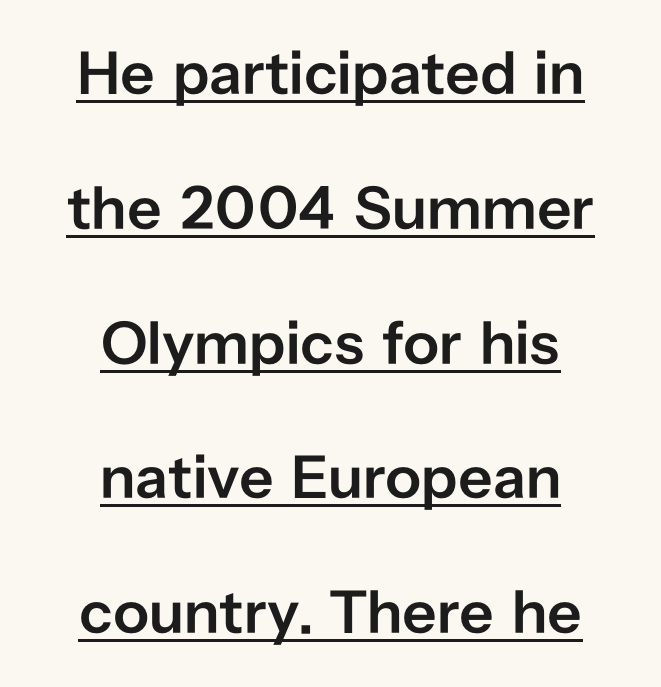
Q: Is the text bold? A: Semi-bold.
Q: Is the text italic (slanted)? A: No, it is upright.
Q: Is the typeface a serif or a sans-serif typeface? A: Sans-serif.
Q: Is the text underlined? A: Yes.
Q: How is the paragraph aligned? A: Centered.
Q: Is the spacing between letters normal or unusually wide? A: Normal.
Q: Is the spacing between lines tight, normal or loose? A: Loose.
Q: Width (condensed, normal, or wide)? A: Normal.
Q: Stroke contrast? A: Low.
Q: x-height? A: Medium.
Q: Monospaced? A: No.
